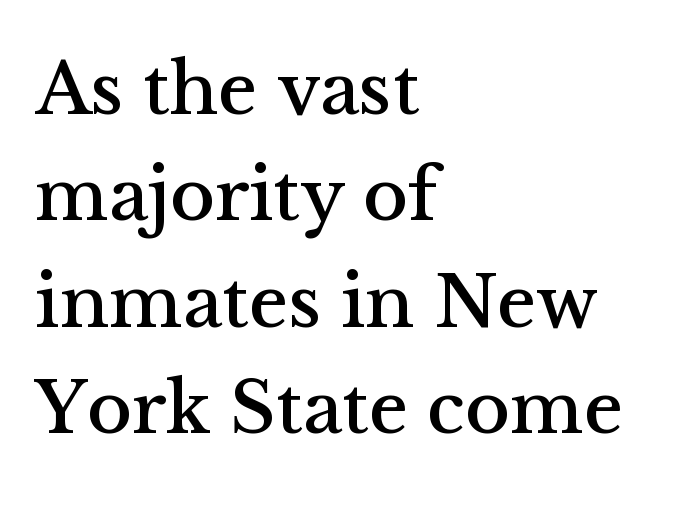
Italic: no, the glyphs are upright roman. The typeface chosen for these lines features serifs. The rag falls on the right side of this text block. The leading is moderate, giving the passage an even texture.
